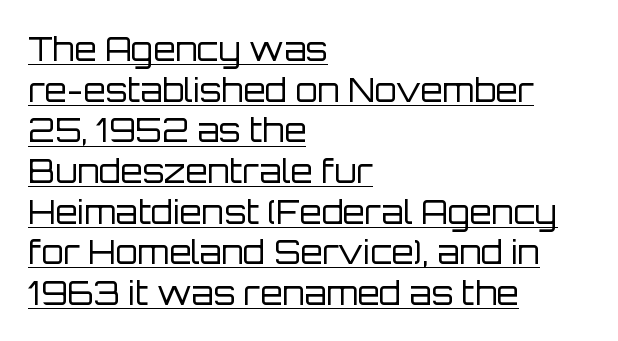
A rule runs beneath these lines of type. The type family on display is of the sans-serif kind. Whoever set this chose a conventional vertical rhythm. The lines are quadded left. The letters look calm and open, with moderate or lighter stems.
